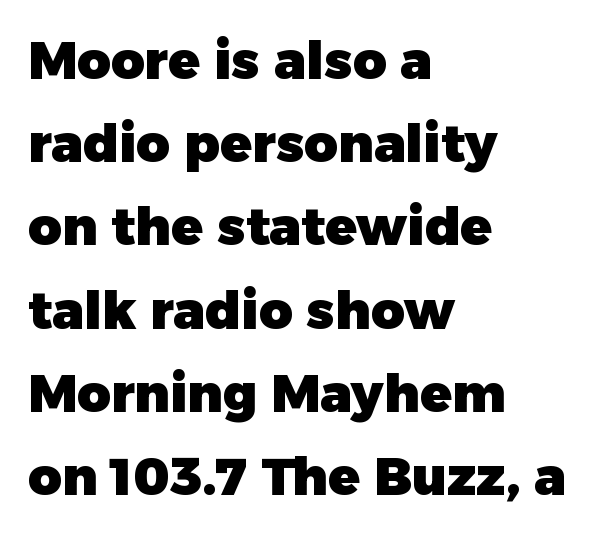
{"serif": "no", "italic": "no", "bold": "yes", "weight": "heavy", "width": "normal", "stroke_contrast": "low", "x_height": "medium", "monospaced": "no", "underline": "no", "align": "left", "line_spacing": "normal", "line_spacing_ratio": 1.6, "letter_spacing": "normal", "letter_spacing_em": 0.0, "glyph_px": 52}
